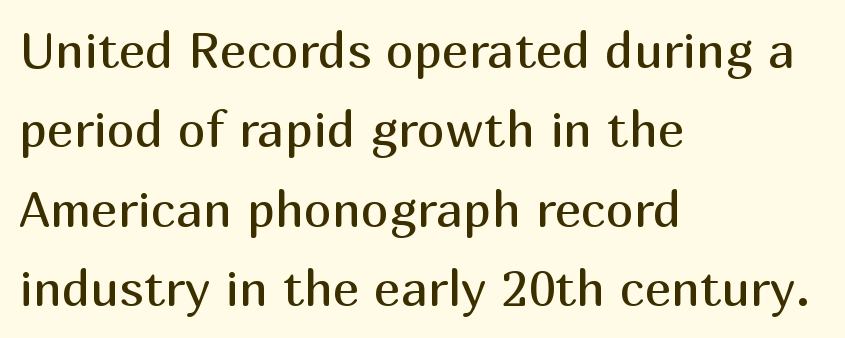
The image shows 50 px regular-weight sans-serif type, upright; set left-aligned, normal line spacing (1.59x), normal letter spacing, not underlined; medium stroke contrast and a medium x-height.
